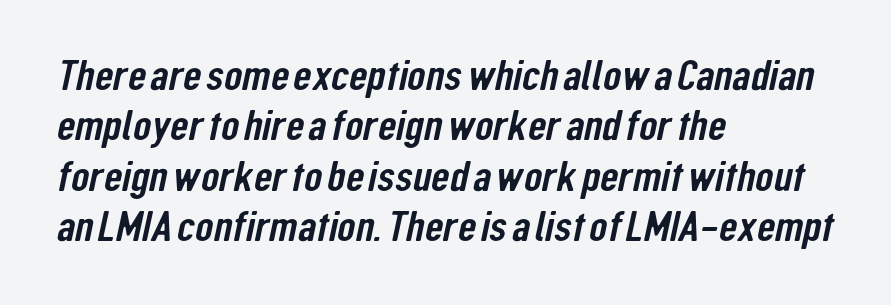
Between one letter and the next there's only the usual sliver of space. You can tell from the bare stems that sans-serif type was used. Think of a printed novel: that variable character pitch is what you see here. The zone under the glyphs is completely vacant.
